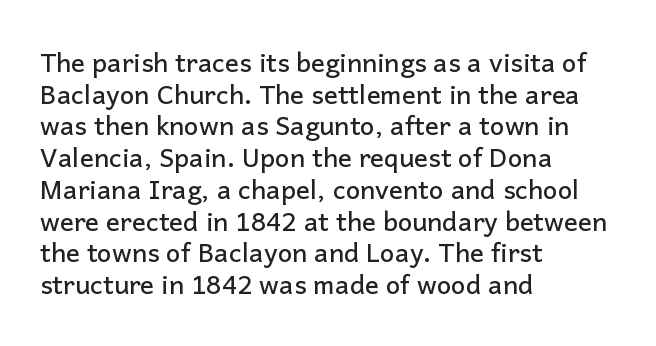
The lettering stays uniformly vertical, giving the passage a roman look. The baseline area is clear. The setting favours the left margin, as ordinary paragraphs usually do. These lines keep a tight, regular rhythm from letter to letter.
